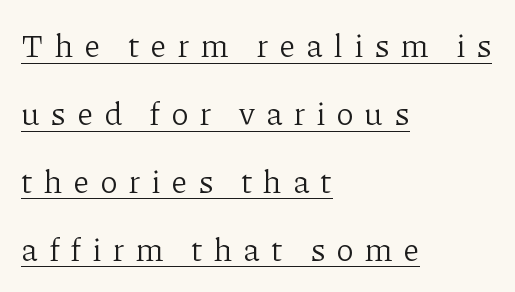
The image shows 32 px light serif type, upright; set left-aligned, loose line spacing (2.12x), unusually wide letter spacing (+0.34 em), underlined; low stroke contrast and a medium x-height.
